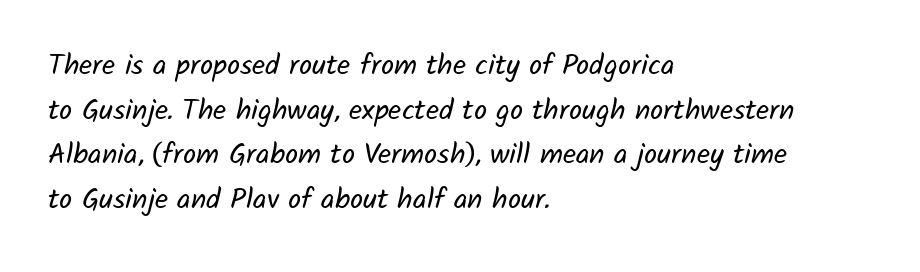
Q: Is the text bold? A: No.
Q: Is the typeface a serif or a sans-serif typeface? A: Sans-serif.
Q: Is the text underlined? A: No.
Q: How is the paragraph aligned? A: Left-aligned.
Q: Is the spacing between letters normal or unusually wide? A: Normal.
Q: Is the spacing between lines tight, normal or loose? A: Normal.
Q: Width (condensed, normal, or wide)? A: Normal.
Q: Stroke contrast? A: Low.
Q: x-height? A: Medium.
Q: Monospaced? A: No.
